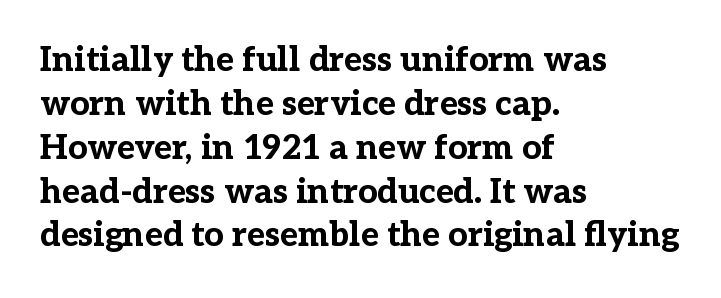
Lines of text with bare space underneath. Little horizontal feet cap the strokes, marking this as serif type. Look at the tracking — it's just the regular setting, nothing added. The passage shown is emphatically bold.
